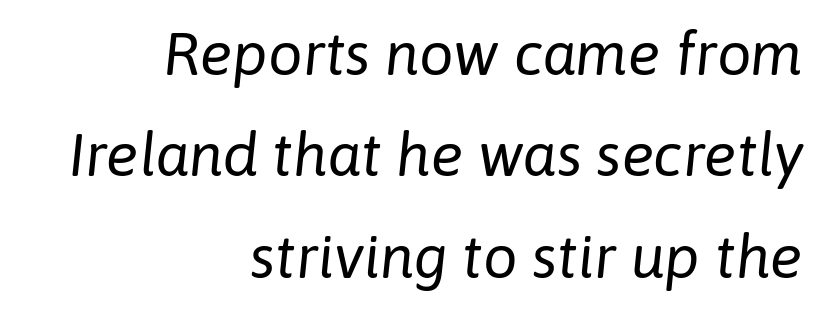
The image shows 61 px regular-weight type, italic (leaning right); set right-aligned, normal line spacing (1.66x), normal letter spacing, not underlined; low stroke contrast and a medium x-height.
